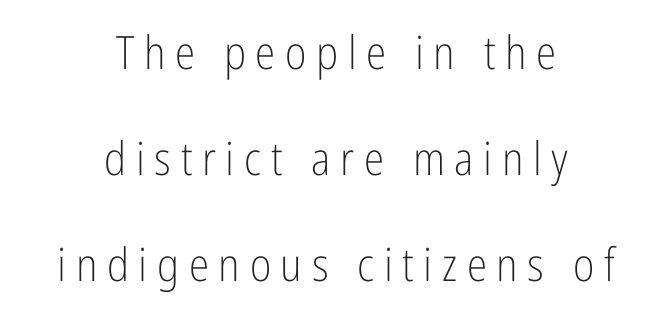
{"serif": "no", "italic": "no", "bold": "no", "weight": "light", "width": "condensed", "stroke_contrast": "low", "x_height": "medium", "monospaced": "no", "underline": "no", "align": "center", "line_spacing": "loose", "line_spacing_ratio": 2.3, "letter_spacing": "wide", "letter_spacing_em": 0.21, "glyph_px": 46}
